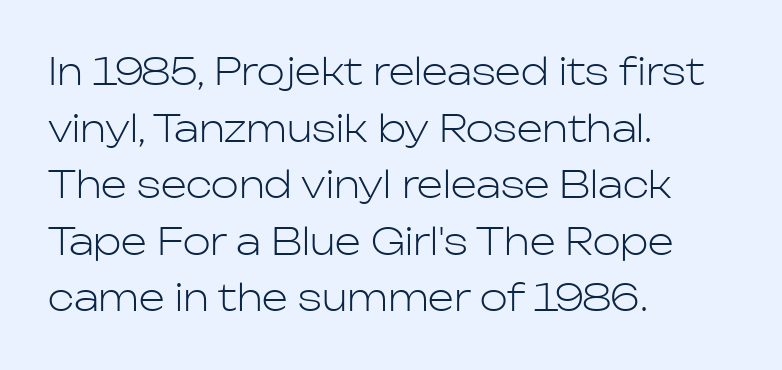
The image shows 37 px light sans-serif type, upright; set left-aligned, normal line spacing (1.53x), normal letter spacing, not underlined; low stroke contrast and a medium x-height.
